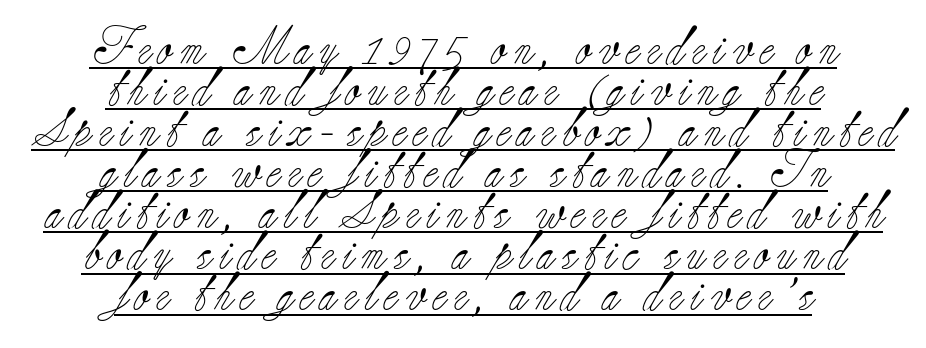
Q: Is the text bold? A: No.
Q: Is the text italic (slanted)? A: Yes.
Q: Is the typeface a serif or a sans-serif typeface? A: Serif.
Q: Is the text underlined? A: Yes.
Q: How is the paragraph aligned? A: Centered.
Q: Is the spacing between lines tight, normal or loose? A: Tight.
Q: Width (condensed, normal, or wide)? A: Normal.
Q: Stroke contrast? A: Low.
Q: x-height? A: Small.
Q: Monospaced? A: No.
